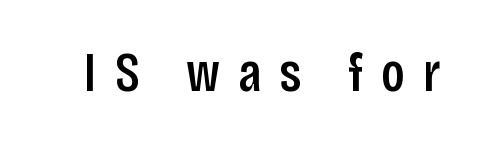
Does the type have serifs? No, each stem ends abruptly. Spacing verdict: proportional, widths tailored to each character. Words appear elongated and porous because spacing is wide. Each row of text sits above clean, open space.
